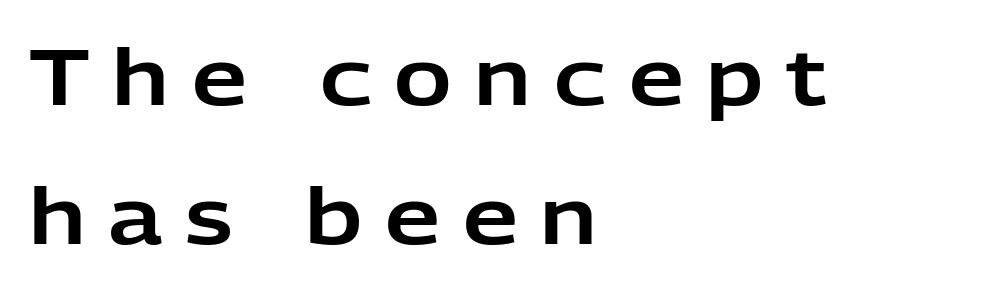
{"serif": "no", "italic": "no", "width": "normal", "stroke_contrast": "low", "x_height": "medium", "monospaced": "no", "underline": "no", "align": "left", "line_spacing_ratio": 1.78, "letter_spacing": "wide", "letter_spacing_em": 0.29, "glyph_px": 78}
